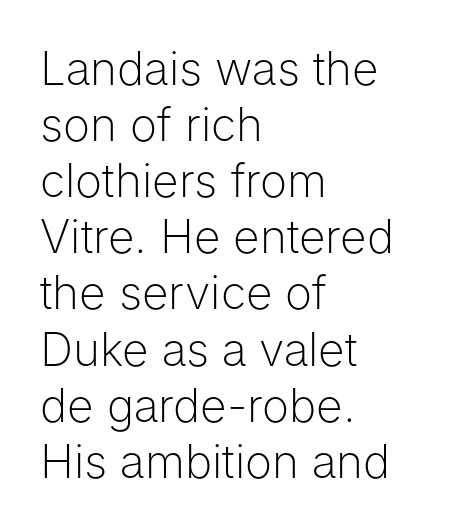
Q: Is the text bold? A: No.
Q: Is the text italic (slanted)? A: No, it is upright.
Q: Is the typeface a serif or a sans-serif typeface? A: Sans-serif.
Q: Is the text underlined? A: No.
Q: How is the paragraph aligned? A: Left-aligned.
Q: Is the spacing between letters normal or unusually wide? A: Normal.
Q: Width (condensed, normal, or wide)? A: Normal.
Q: Stroke contrast? A: Low.
Q: x-height? A: Medium.
Q: Monospaced? A: No.
